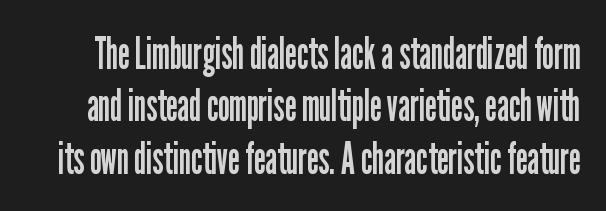
Q: Is the text bold? A: No.
Q: Is the text italic (slanted)? A: No, it is upright.
Q: Is the typeface a serif or a sans-serif typeface? A: Sans-serif.
Q: Is the text underlined? A: No.
Q: Is the spacing between letters normal or unusually wide? A: Normal.
Q: Width (condensed, normal, or wide)? A: Condensed.
Q: Stroke contrast? A: Low.
Q: x-height? A: Medium.
Q: Monospaced? A: No.
